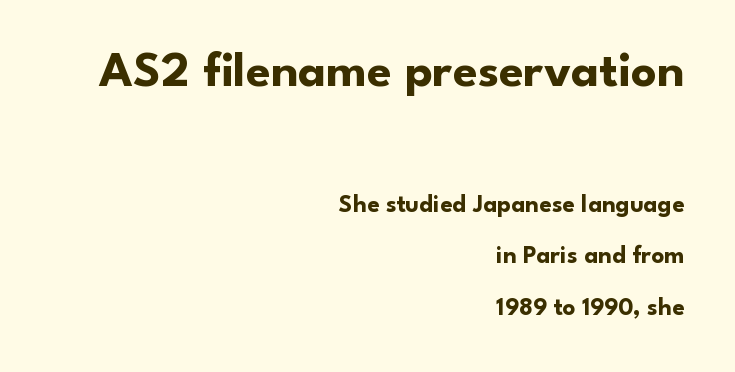
The image shows 50 px bold sans-serif type, upright; set right-aligned, loose line spacing (2.06x), normal letter spacing, not underlined; the first (top) block is 2.0x larger; low stroke contrast and a small x-height.
